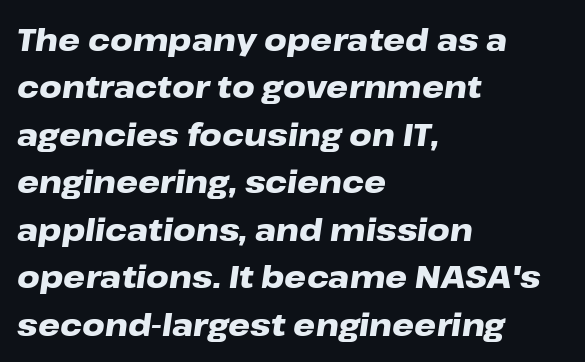
The image shows 31 px heavy, wide type, italic (leaning right); set left-aligned, normal line spacing (1.53x), normal letter spacing, not underlined; low stroke contrast and a medium x-height.
